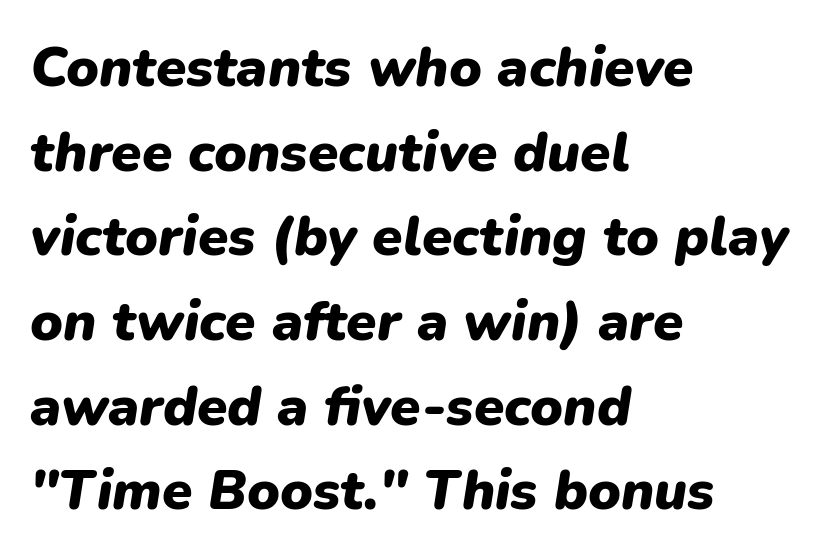
Note the varied advance widths — an 'i' is clearly narrower than an 'm'. Line spacing here is normal. No extra tracking has been applied to these lines. One-word summary of the alignment: left. Decoration check: the copy has no underline.
